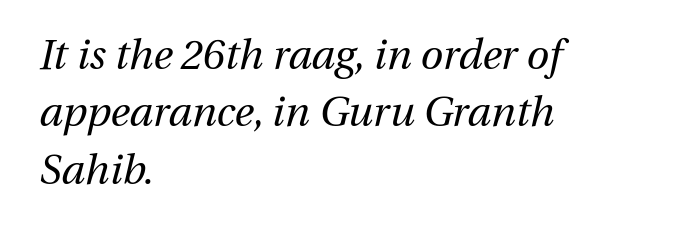
Q: Is the text bold? A: No.
Q: Is the text italic (slanted)? A: Yes, it leans right by about 13 degrees.
Q: Is the text underlined? A: No.
Q: How is the paragraph aligned? A: Left-aligned.
Q: Is the spacing between letters normal or unusually wide? A: Normal.
Q: Is the spacing between lines tight, normal or loose? A: Normal.
Q: Width (condensed, normal, or wide)? A: Normal.
Q: Stroke contrast? A: Medium.
Q: x-height? A: Medium.
Q: Monospaced? A: No.
